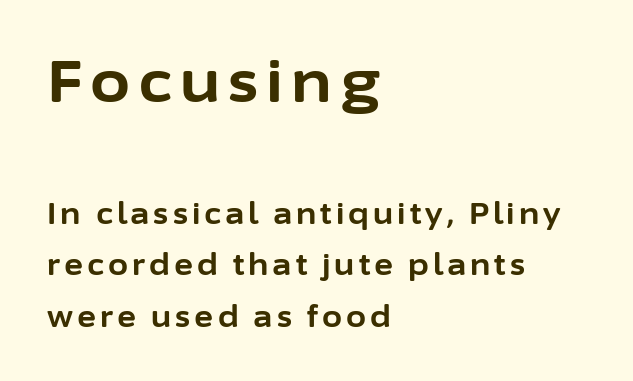
Q: Is the text bold? A: Yes.
Q: Is the text italic (slanted)? A: No, it is upright.
Q: Is the typeface a serif or a sans-serif typeface? A: Sans-serif.
Q: Is the text underlined? A: No.
Q: How is the paragraph aligned? A: Left-aligned.
Q: Which block of text is set in a larger size, the first (top) or the second (bottom)? A: The first (top) one.
Q: Width (condensed, normal, or wide)? A: Normal.
Q: Stroke contrast? A: Low.
Q: x-height? A: Medium.
Q: Monospaced? A: No.
